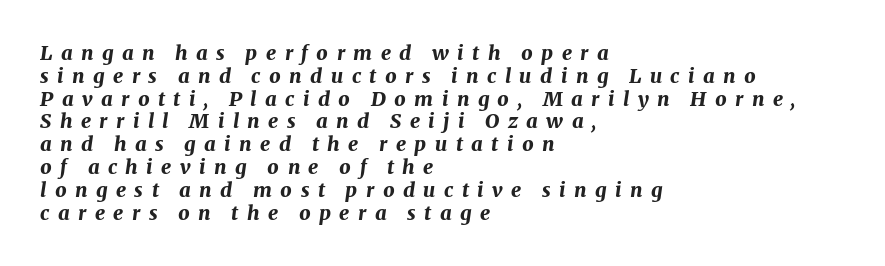
Students, observe: this is what under-led, compact text looks like. Here the glyphs are tracked loosely, breaking word shapes into spaced letters. Left-aligned paragraph, ragged on the right. There's an unmistakable incline to the writing here. In terms of weight, the rendering is a true, heavy bold.
